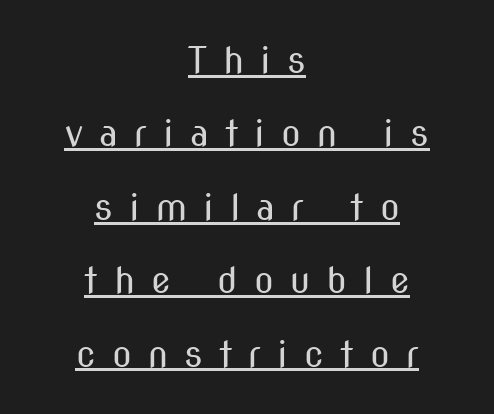
The image shows 36 px regular-weight, condensed sans-serif type, upright; set centered, loose line spacing (2.04x), unusually wide letter spacing (+0.45 em), underlined; medium stroke contrast and a medium x-height.
